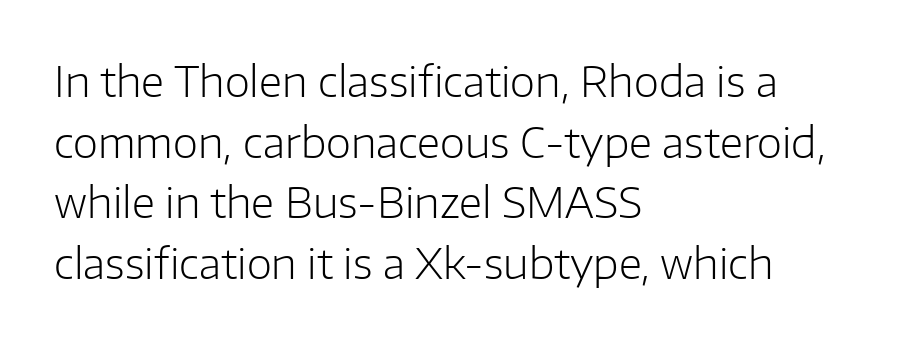
Horizontal alignment here is leftward, the default for most running prose. The font family rendered here belongs to the sans-serif group. Each new line begins a customary step beneath the previous one. Compared with typical body copy, the letter spacing here is the same. Type without underlining.
